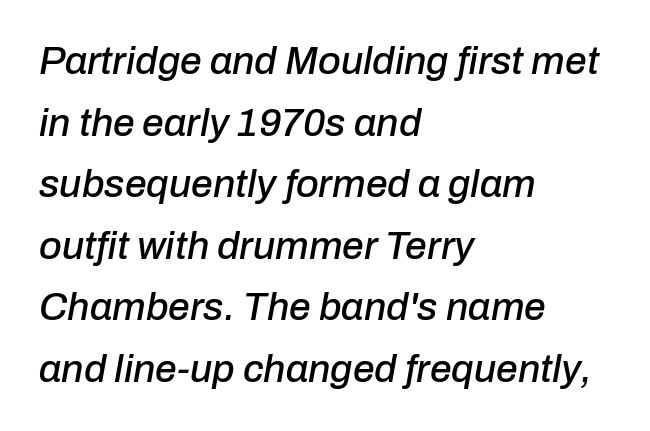
The image shows 39 px text type, italic (leaning right); set left-aligned, normal line spacing (1.58x), normal letter spacing, not underlined; low stroke contrast and a medium x-height.
